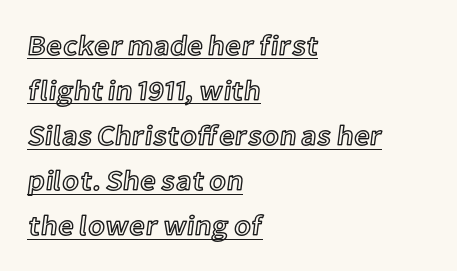
The image shows 28 px text type; set left-aligned, normal line spacing (1.61x), normal letter spacing, underlined; a medium x-height.
